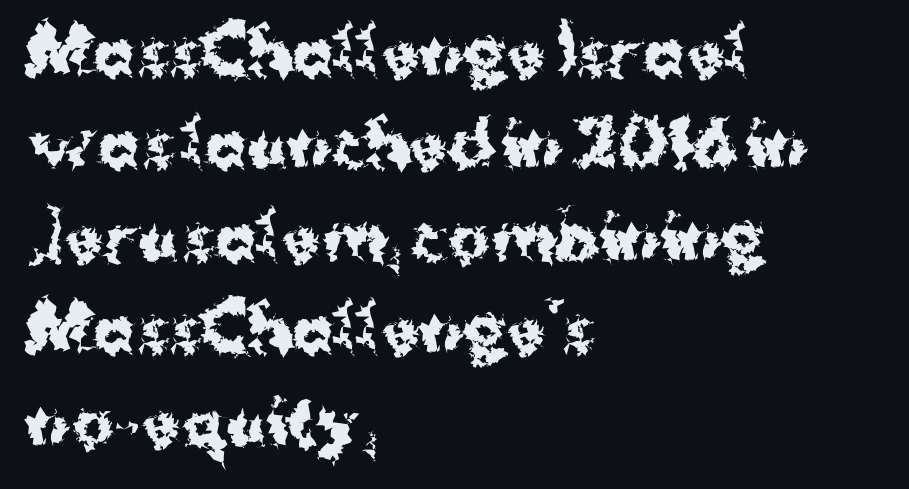
The image shows 62 px bold sans-serif type, upright; set left-aligned, normal line spacing (1.49x), normal letter spacing, not underlined; medium stroke contrast and a medium x-height.
